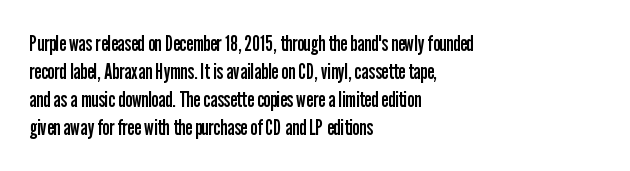
{"italic": "no", "bold": "no", "underline": "no", "align": "left", "line_spacing": "normal", "line_spacing_ratio": 1.28, "letter_spacing": "normal", "letter_spacing_em": 0.0, "glyph_px": 22}
